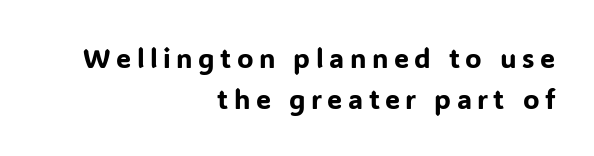
Loose tracking; the words dissolve into strings of separated letters. Line ends are locked; line starts wander. Honestly, the row spacing looks completely unremarkable. Rendered with straight, roman letterforms. The words here are not underlined.
